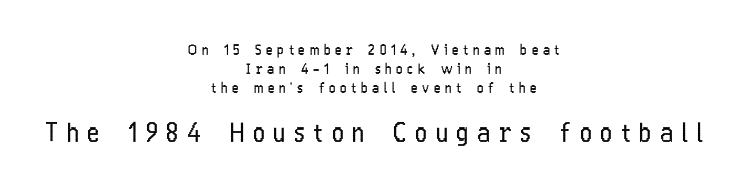
What stands out about the letter spacing? Its width — letters are far apart. Line spacing here is normal. Teacher's note: observe the equal gaps on both sides — that is centered alignment. The emphasis by scale lands on block number two, below. The string is rendered with underlining switched off.
